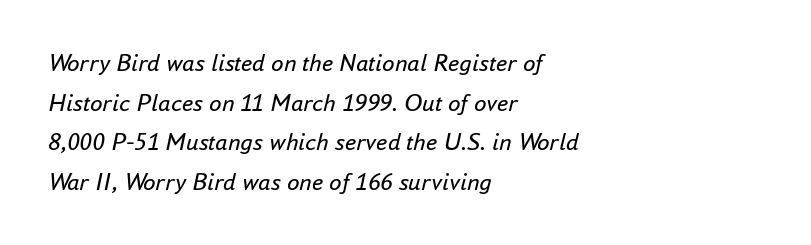
The image shows 25 px text type, italic (leaning right); set left-aligned, normal line spacing (1.59x), normal letter spacing, not underlined.
